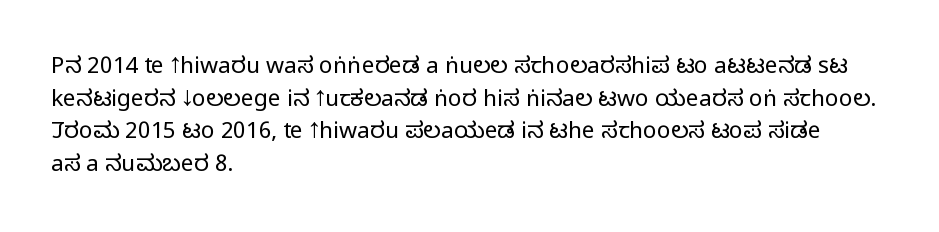
{"italic": "no", "bold": "no", "underline": "no", "align": "left", "line_spacing": "normal", "line_spacing_ratio": 1.42, "letter_spacing": "normal", "letter_spacing_em": 0.0, "glyph_px": 23}
